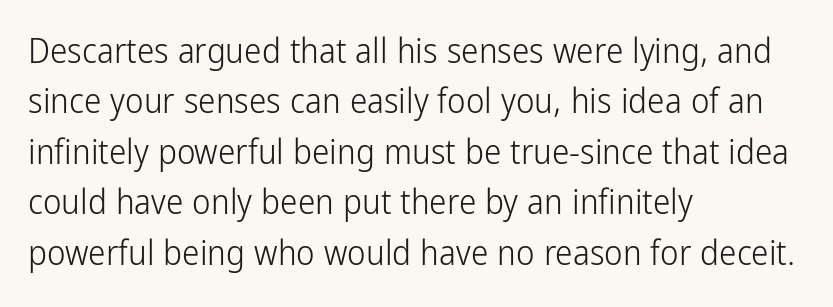
{"serif": "no", "italic": "no", "bold": "no", "weight": "light", "width": "condensed", "stroke_contrast": "low", "x_height": "medium", "monospaced": "no", "underline": "no", "align": "left", "line_spacing": "normal", "line_spacing_ratio": 1.44, "letter_spacing": "normal", "letter_spacing_em": 0.0, "glyph_px": 35}
